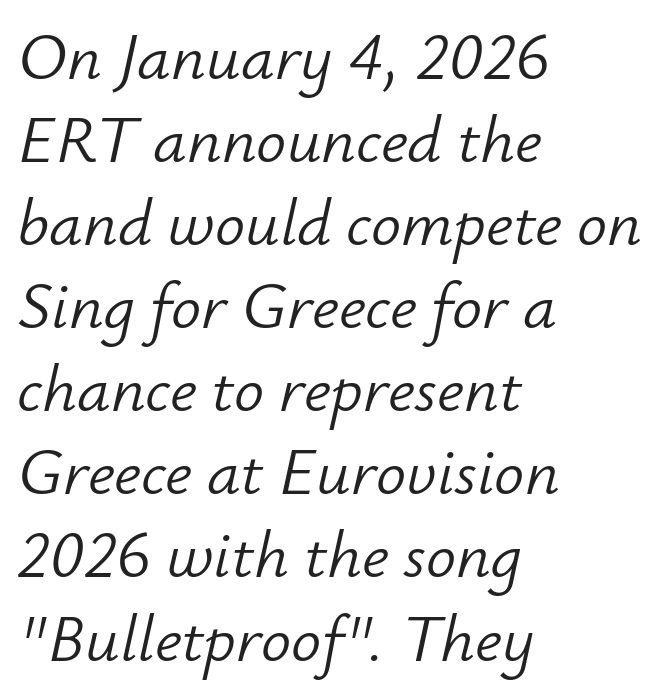
Do the characters align in a grid? No, the font is proportional. The area under the type is left untouched. Words appear dense and cohesive because spacing is normal. This is oblique type, the kind used for emphasis or titles.
